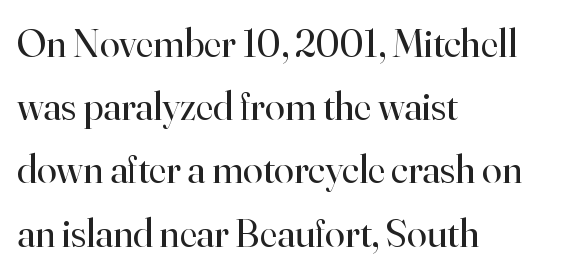
Q: Is the text bold? A: No.
Q: Is the text italic (slanted)? A: No, it is upright.
Q: Is the typeface a serif or a sans-serif typeface? A: Serif.
Q: Is the text underlined? A: No.
Q: How is the paragraph aligned? A: Left-aligned.
Q: Is the spacing between letters normal or unusually wide? A: Normal.
Q: Is the spacing between lines tight, normal or loose? A: Normal.
Q: Width (condensed, normal, or wide)? A: Normal.
Q: Stroke contrast? A: High.
Q: x-height? A: Small.
Q: Monospaced? A: No.
